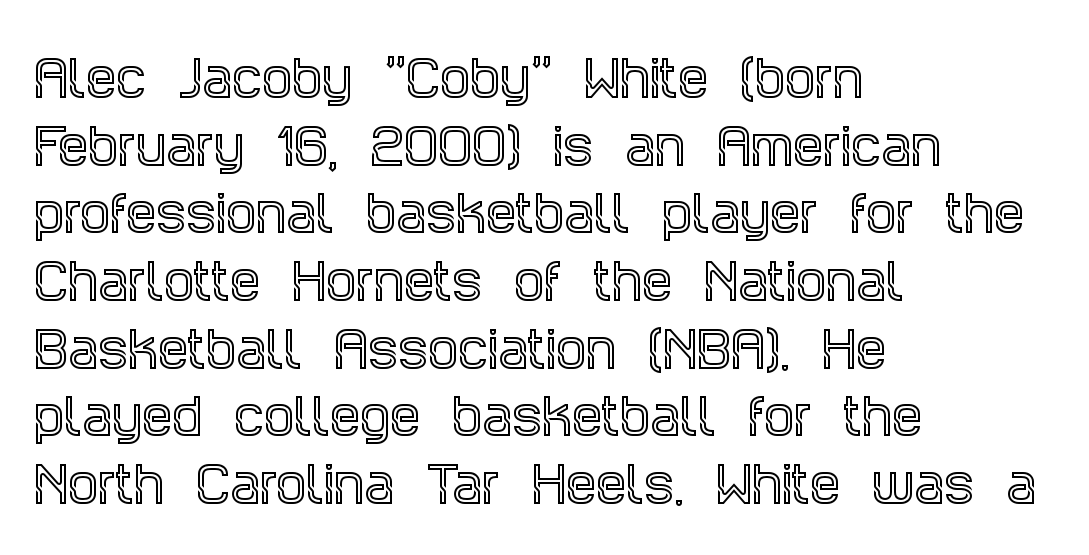
The image shows 48 px condensed serif type, upright; set left-aligned, normal line spacing (1.41x), normal letter spacing, not underlined; a large x-height.
